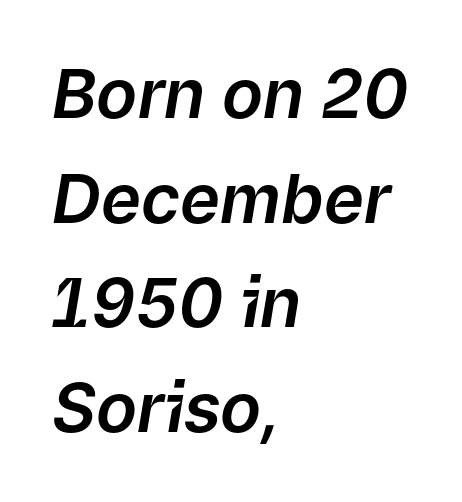
The image shows 68 px text type, italic (leaning right); set left-aligned, normal line spacing (1.54x), normal letter spacing, not underlined; low stroke contrast and a medium x-height.
